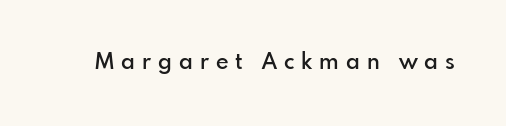
The image shows 22 px text type, upright; set unusually wide letter spacing (+0.32 em), not underlined.
